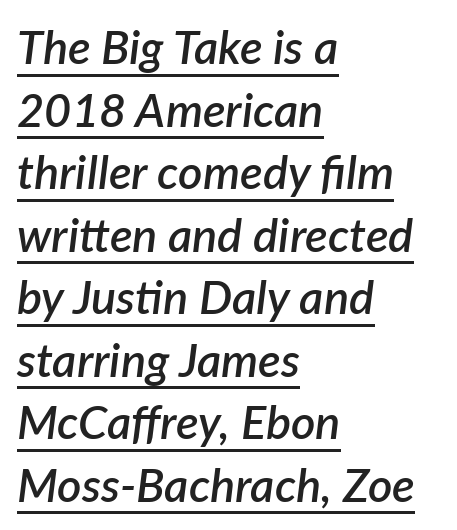
The image shows 47 px semibold type, italic (leaning right); set left-aligned, normal line spacing (1.33x), normal letter spacing, underlined; low stroke contrast and a medium x-height.
